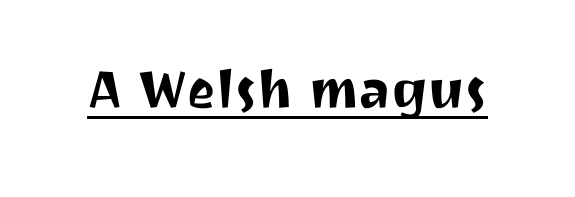
Q: Is the text italic (slanted)? A: No, it is upright.
Q: Is the typeface a serif or a sans-serif typeface? A: Sans-serif.
Q: Is the text underlined? A: Yes.
Q: Is the spacing between letters normal or unusually wide? A: Normal.
Q: Width (condensed, normal, or wide)? A: Normal.
Q: Stroke contrast? A: Medium.
Q: x-height? A: Medium.
Q: Monospaced? A: No.
